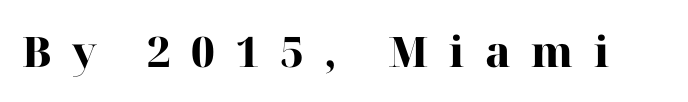
Q: Is the text bold? A: Yes.
Q: Is the text italic (slanted)? A: No, it is upright.
Q: Is the typeface a serif or a sans-serif typeface? A: Serif.
Q: Is the text underlined? A: No.
Q: Is the spacing between letters normal or unusually wide? A: Unusually wide.
Q: Width (condensed, normal, or wide)? A: Normal.
Q: Stroke contrast? A: High.
Q: x-height? A: Medium.
Q: Monospaced? A: No.
